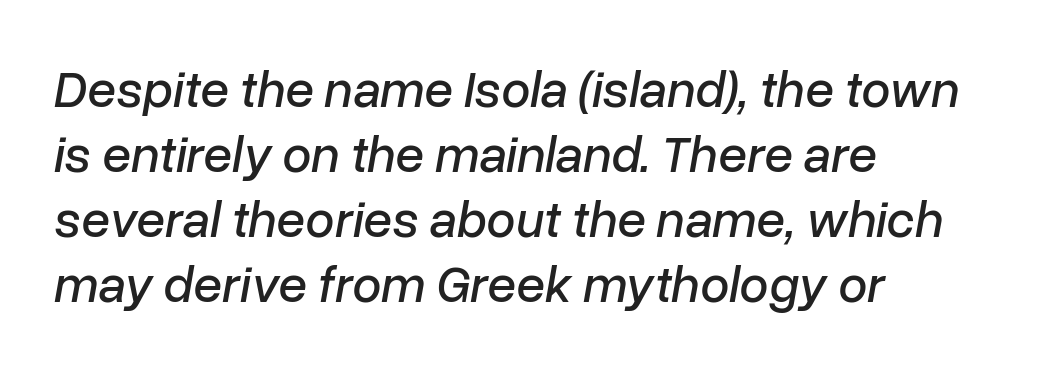
{"italic": "yes", "lean": "right", "slant_degrees": 10, "width": "normal", "stroke_contrast": "low", "x_height": "medium", "monospaced": "no", "underline": "no", "align": "left", "line_spacing": "normal", "line_spacing_ratio": 1.25, "letter_spacing": "normal", "letter_spacing_em": 0.0, "glyph_px": 52}
